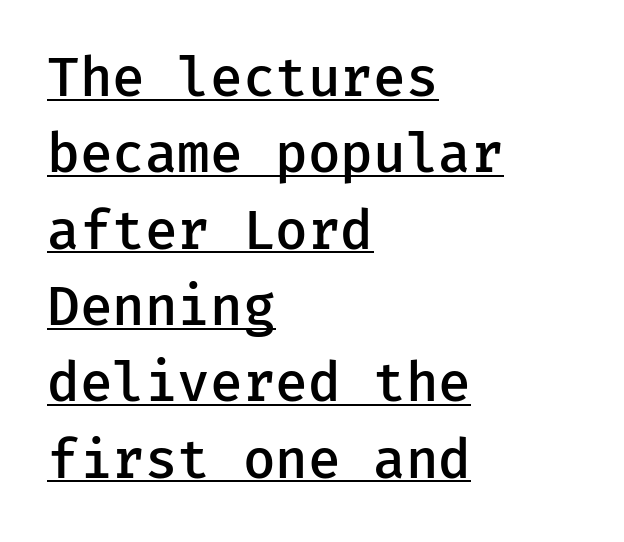
{"serif": "no", "italic": "no", "bold": "semi", "weight": "semibold", "width": "normal", "stroke_contrast": "low", "x_height": "medium", "underline": "yes", "align": "left", "line_spacing": "normal", "line_spacing_ratio": 1.44, "letter_spacing": "normal", "letter_spacing_em": 0.0, "glyph_px": 53}
